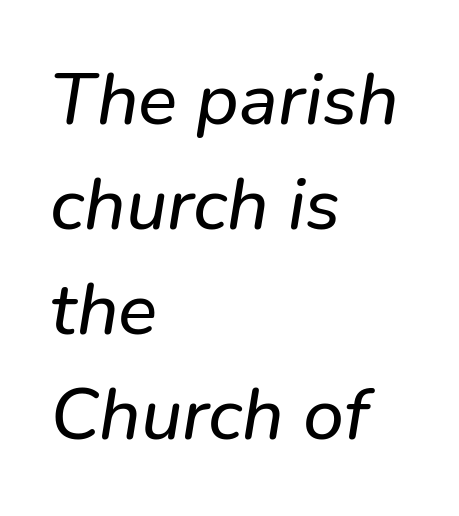
The image shows 73 px sans-serif type; set left-aligned, normal line spacing (1.44x), normal letter spacing, not underlined; low stroke contrast and a medium x-height.
